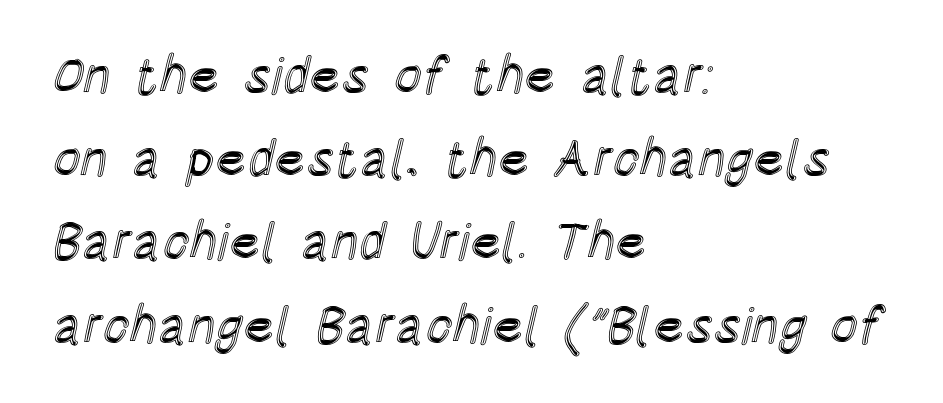
Q: Is the text italic (slanted)? A: Yes.
Q: Is the text underlined? A: No.
Q: How is the paragraph aligned? A: Left-aligned.
Q: Is the spacing between letters normal or unusually wide? A: Normal.
Q: Is the spacing between lines tight, normal or loose? A: Normal.
Q: Width (condensed, normal, or wide)? A: Condensed.
Q: x-height? A: Large.
Q: Monospaced? A: No.
